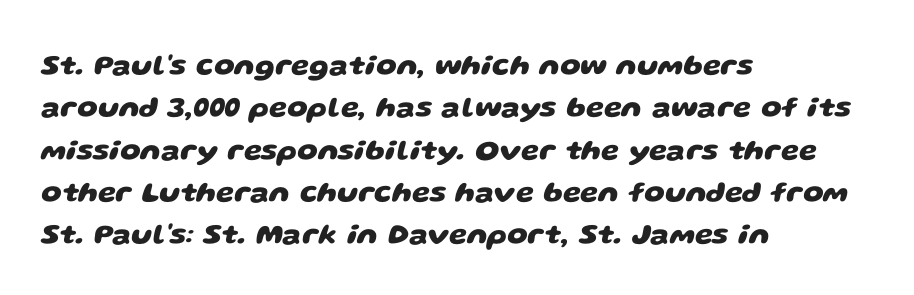
The characters display no serif detailing; their extremities are plain. Think of a printed novel: that variable character pitch is what you see here. One-word summary of the alignment: left. Nobody touched the tracking dial on this one. A full-strength bold gives these letters their thick strokes.
